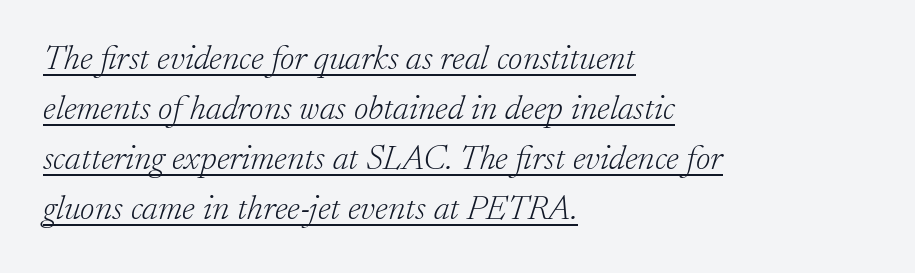
The image shows 35 px light serif type, italic (leaning right); set left-aligned, normal line spacing (1.43x), normal letter spacing, underlined; low stroke contrast and a small x-height.
